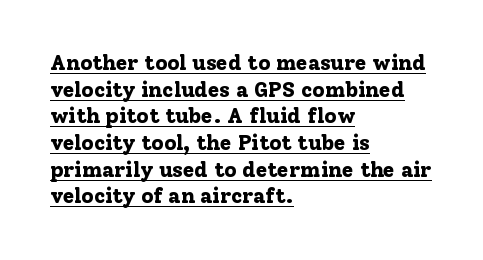
Posture: vertical. The lines are quadded left. What weight is shown? A full bold with thick strokes. Successive baselines arrive at the customary interval. Students, observe the line beneath the letters — that is underlining. The type is set solid horizontally, with unmodified tracking.
